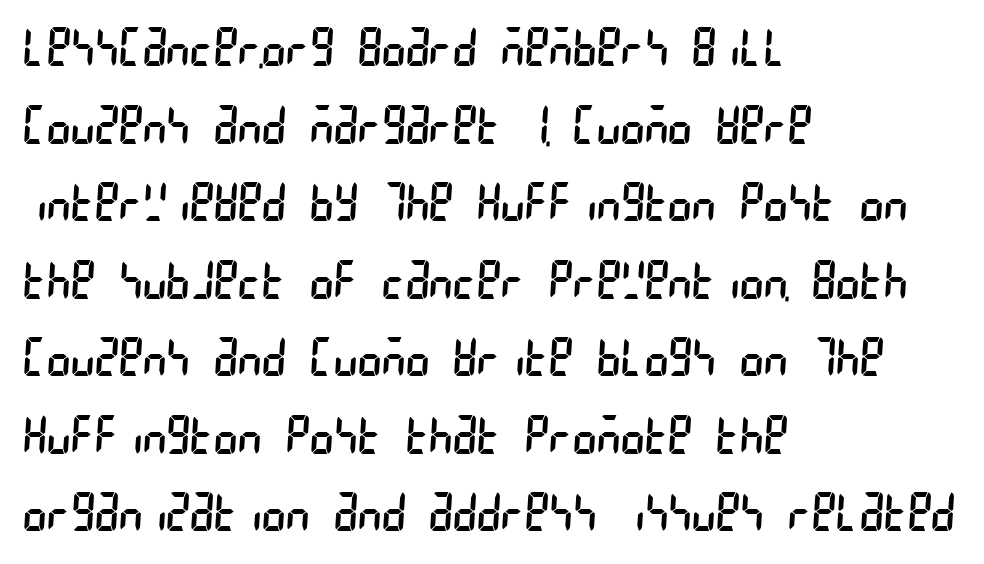
Tracking here is standard; glyphs follow each other at the usual distance. This rendering uses left alignment, leaving the right contour irregular. The passage shown stacks its lines at a standard gap. Observe the absence of serifs on each vertical stroke in this sample. Stroke mass is kept to a normal reading level or below. Any mark beneath the type? The region is blank.
